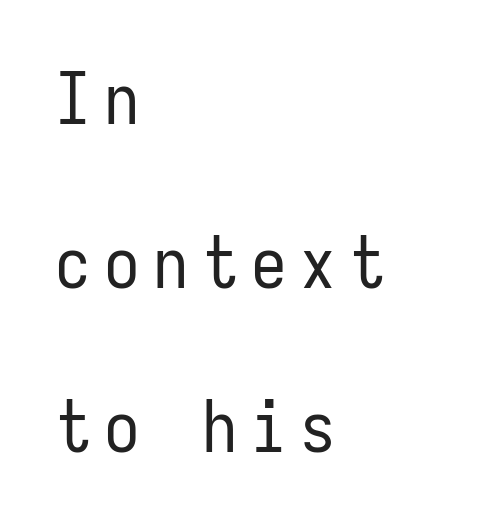
The image shows 71 px regular-weight, condensed sans-serif type, upright, monospaced; set left-aligned, loose line spacing (2.31x), not underlined; low stroke contrast and a medium x-height.
